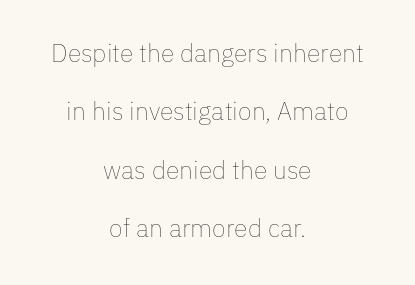
The gaps between neighbouring characters are ordinary and unremarkable. Every stem runs plumb, perpendicular to the baseline. The rag falls on both sides of this text block equally. Line spacing here is loose. The area under the type is left untouched.
